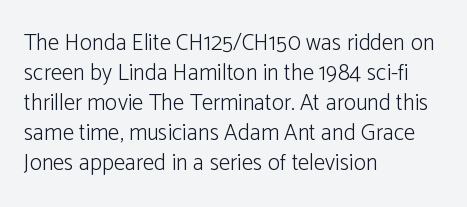
Q: Is the text bold? A: No.
Q: Is the text italic (slanted)? A: No, it is upright.
Q: Is the text underlined? A: No.
Q: How is the paragraph aligned? A: Left-aligned.
Q: Is the spacing between letters normal or unusually wide? A: Normal.
Q: Is the spacing between lines tight, normal or loose? A: Normal.
